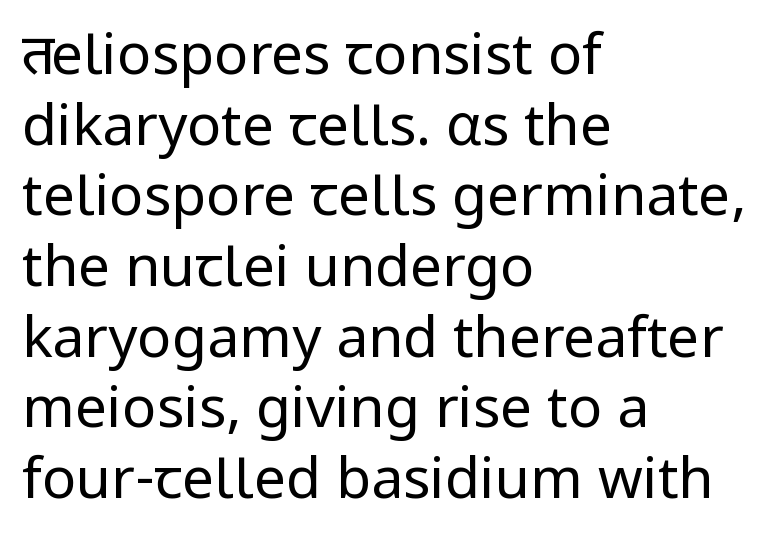
The image shows 57 px regular-weight sans-serif type, upright; set left-aligned, line spacing 1.24x, normal letter spacing, not underlined; low stroke contrast and a medium x-height.
